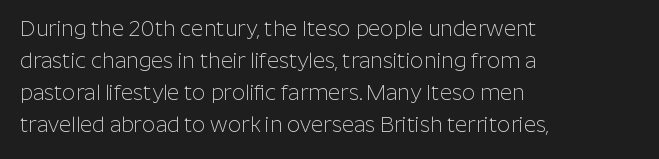
Is the block centered? No — it sits flush against the left margin. Honestly, the row spacing looks completely unremarkable. Check under the words: just untouched page. Ascenders rise straight up at ninety degrees. Nobody touched the tracking dial on this one.
